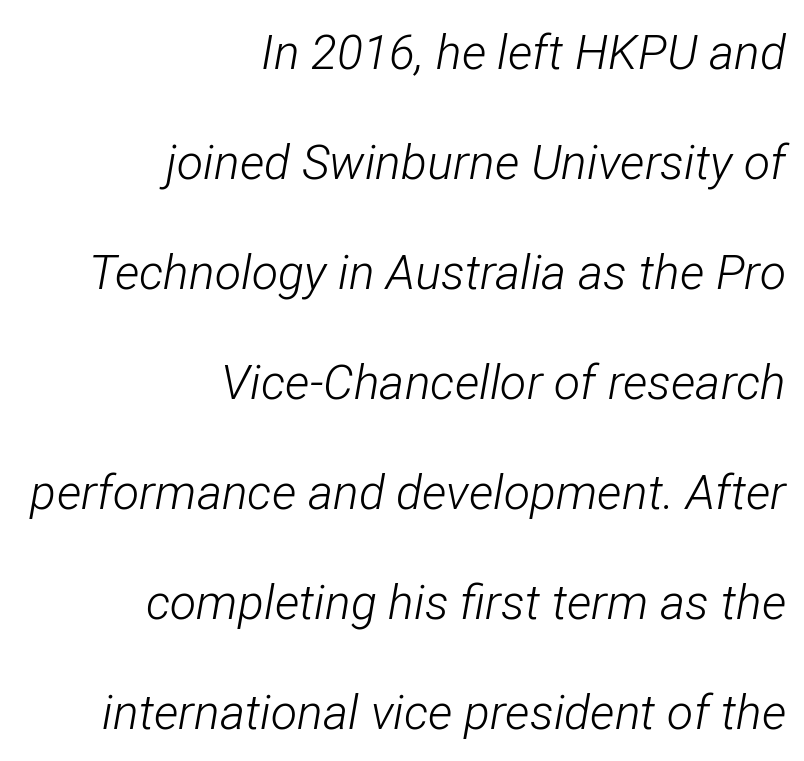
The image shows 48 px light, condensed type, italic (leaning right); set right-aligned, loose line spacing (2.29x), normal letter spacing, not underlined; low stroke contrast and a medium x-height.
